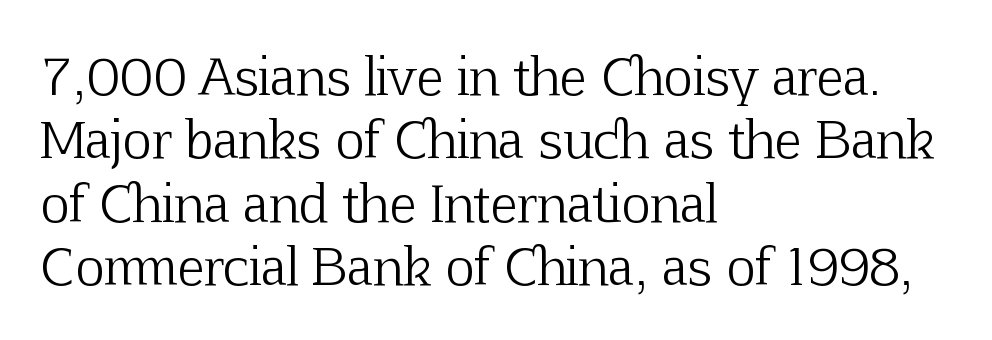
In CSS terms this would be text-align: left. This sample uses plain, unmodified letter spacing. The zone under the glyphs is completely vacant. The axis of the letterforms is exactly vertical. Proportional: the letters do not fall into vertical columns. Serifs: yes, visible at the terminals of the letterforms.
